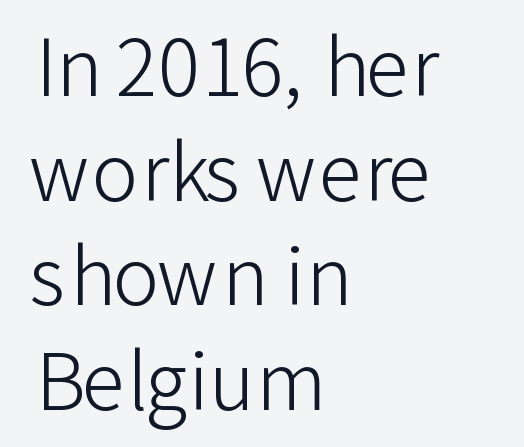
Type style note: lacks serifs. No heavy texture on the line: the type isn't bold. Characters follow at the spacing the type designer built in. Interline gaps are of average width in this sample.
